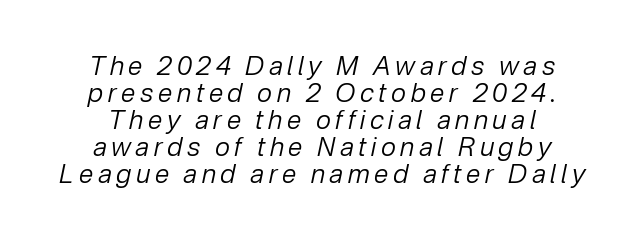
Q: Is the text bold? A: No.
Q: Is the text italic (slanted)? A: Yes, it leans right by about 12 degrees.
Q: Is the text underlined? A: No.
Q: Is the spacing between lines tight, normal or loose? A: Tight.
